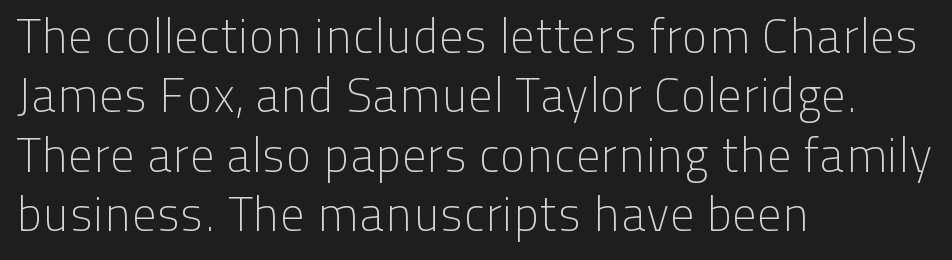
Q: Is the text bold? A: No.
Q: Is the text italic (slanted)? A: No, it is upright.
Q: Is the typeface a serif or a sans-serif typeface? A: Sans-serif.
Q: Is the text underlined? A: No.
Q: How is the paragraph aligned? A: Left-aligned.
Q: Is the spacing between letters normal or unusually wide? A: Normal.
Q: Width (condensed, normal, or wide)? A: Normal.
Q: Stroke contrast? A: Low.
Q: x-height? A: Medium.
Q: Monospaced? A: No.
